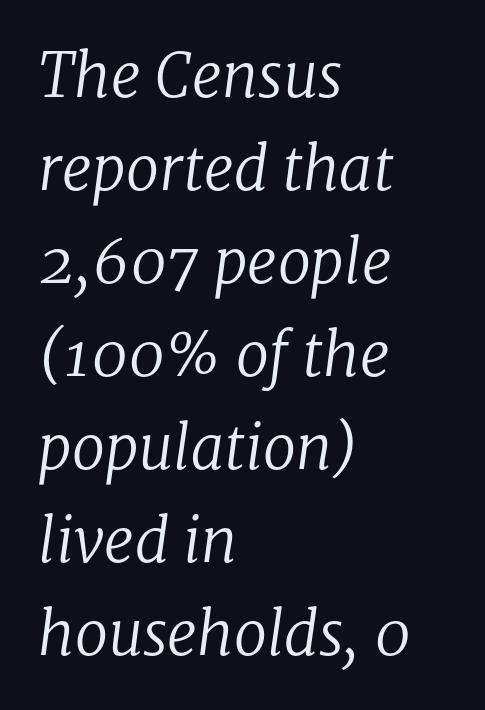
Varying glyph widths throughout — classic text-font behaviour. Weight class: somewhere from thin through regular. Characters are canted at an angle relative to the baseline's perpendicular. Successive baselines arrive at the customary interval. Descenders hang freely into open space. You could call the tracking neutral — neither tight nor loose.
